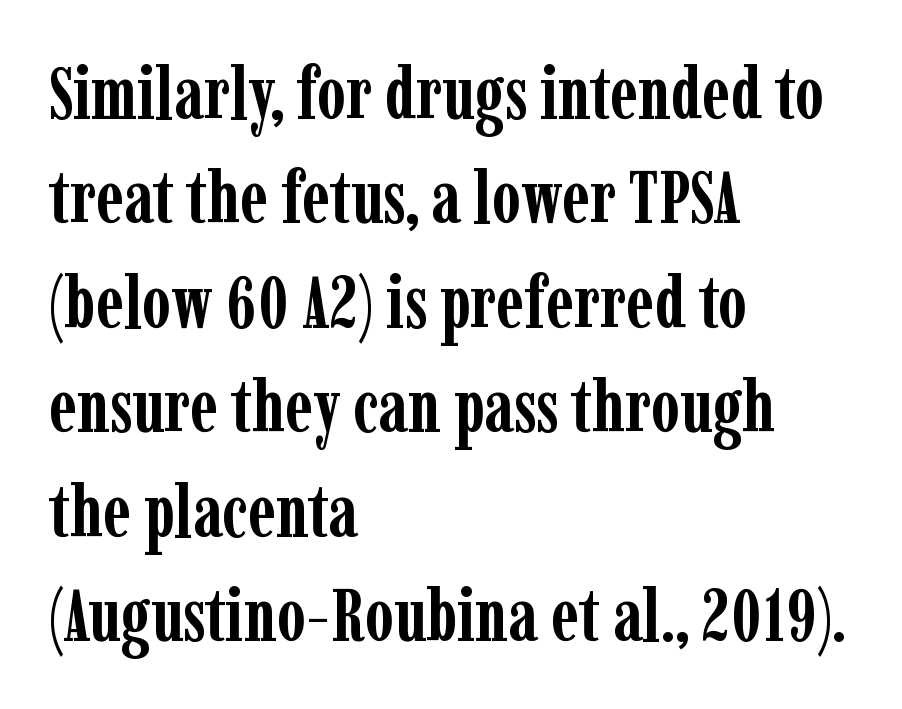
The image shows 73 px semibold, condensed serif type, upright; set left-aligned, normal line spacing (1.43x), normal letter spacing, not underlined; low stroke contrast and a medium x-height.
